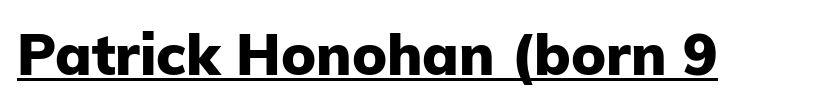
The image shows 57 px heavy sans-serif type, upright; set normal letter spacing, underlined; low stroke contrast and a medium x-height.
